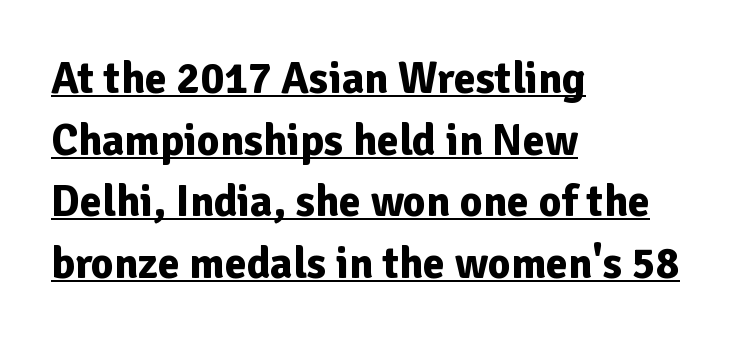
Q: Is the text bold? A: Yes.
Q: Is the text italic (slanted)? A: No, it is upright.
Q: Is the typeface a serif or a sans-serif typeface? A: Sans-serif.
Q: Is the text underlined? A: Yes.
Q: How is the paragraph aligned? A: Left-aligned.
Q: Is the spacing between letters normal or unusually wide? A: Normal.
Q: Is the spacing between lines tight, normal or loose? A: Normal.
Q: Width (condensed, normal, or wide)? A: Normal.
Q: Stroke contrast? A: Low.
Q: x-height? A: Medium.
Q: Monospaced? A: No.
